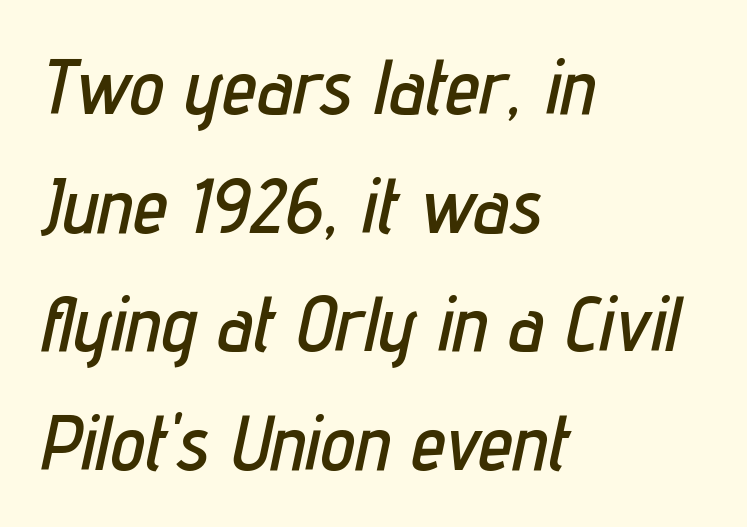
Yep, that's italic — everything's leaning. The type is set solid horizontally, with unmodified tracking. The block of text has a typical density, with ordinary space between rows. Reading down the block, your eye returns to a fixed left position each line.
